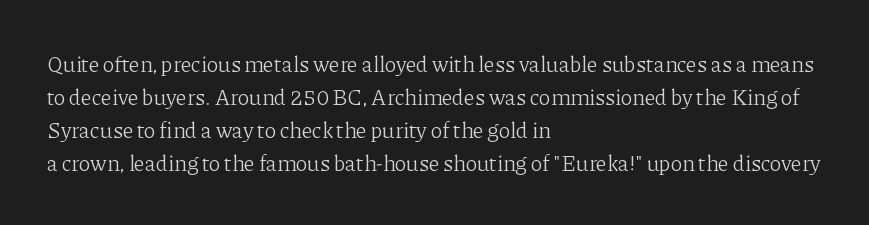
The image shows 22 px text type, upright; set left-aligned, normal line spacing (1.5x), normal letter spacing, not underlined.
